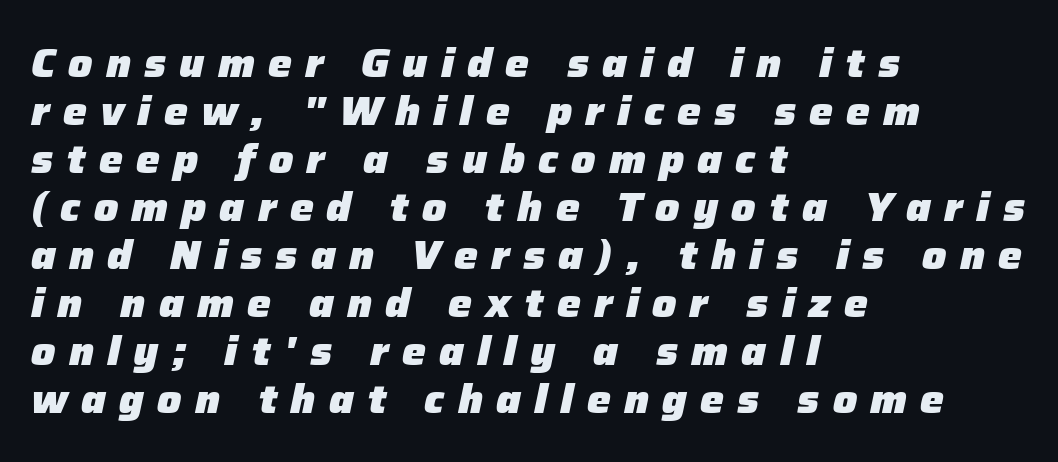
Q: Is the text bold? A: Yes.
Q: Is the text italic (slanted)? A: Yes, it leans right by about 12 degrees.
Q: Is the text underlined? A: No.
Q: How is the paragraph aligned? A: Left-aligned.
Q: Is the spacing between letters normal or unusually wide? A: Unusually wide.
Q: Width (condensed, normal, or wide)? A: Normal.
Q: Stroke contrast? A: Low.
Q: x-height? A: Medium.
Q: Monospaced? A: No.
